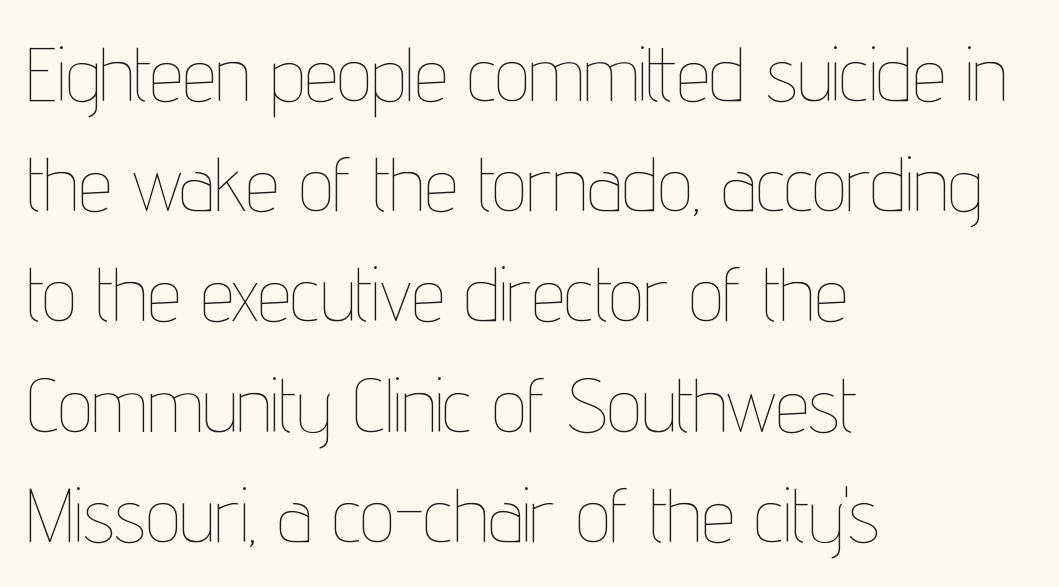
{"italic": "no", "bold": "no", "weight": "thin", "width": "condensed", "stroke_contrast": "low", "x_height": "medium", "monospaced": "no", "underline": "no", "align": "left", "line_spacing": "normal", "line_spacing_ratio": 1.45, "letter_spacing": "normal", "letter_spacing_em": 0.0, "glyph_px": 76}
